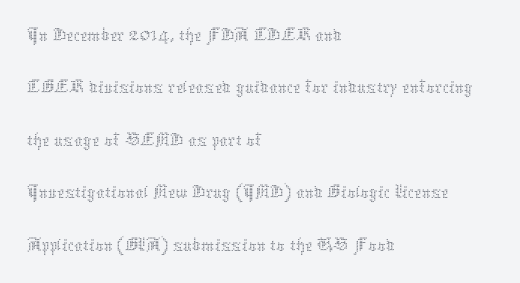
The image shows 42 px thin type, upright; set left-aligned, normal line spacing (1.25x), normal letter spacing, not underlined; medium stroke contrast and a medium x-height.
